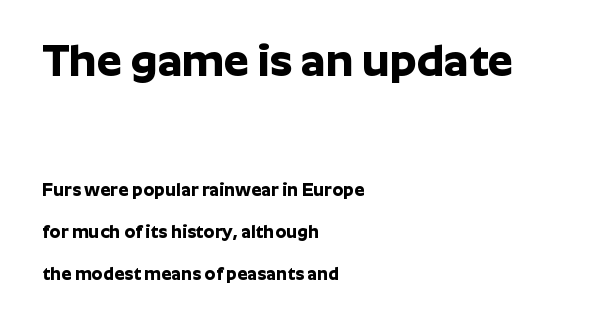
What's the leading like? Stretched, with rows far apart. The foot of each line stays bare and open. If you drew a line through each stem, it would be perfectly vertical. The characters look thick and weighty, a clear bold. Unlike a traditional serif, this face leaves its strokes unadorned. Look at the tracking — it's just the regular setting, nothing added.
